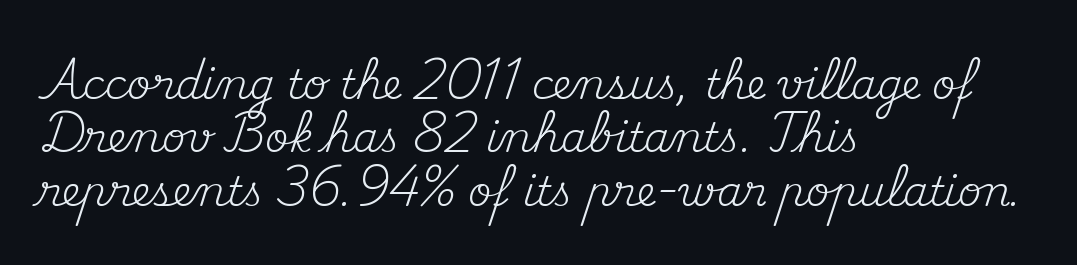
{"serif": "yes", "bold": "no", "weight": "regular", "width": "normal", "stroke_contrast": "medium", "x_height": "small", "monospaced": "no", "underline": "no", "align": "left", "line_spacing": "normal", "line_spacing_ratio": 1.3, "letter_spacing": "normal", "letter_spacing_em": 0.0, "glyph_px": 41}
